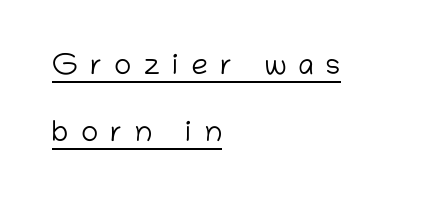
{"serif": "no", "italic": "no", "bold": "no", "weight": "light", "width": "normal", "stroke_contrast": "low", "x_height": "medium", "monospaced": "no", "underline": "yes", "align": "left", "line_spacing": "loose", "line_spacing_ratio": 2.31, "letter_spacing": "wide", "letter_spacing_em": 0.42, "glyph_px": 29}
